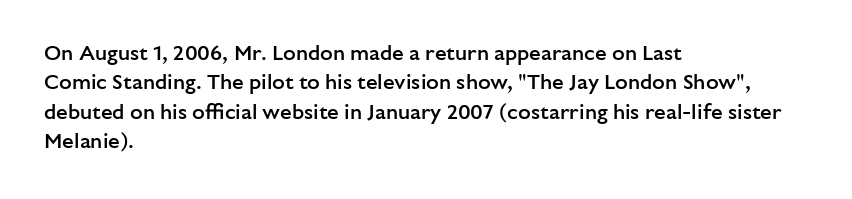
Q: Is the text bold? A: Semi-bold.
Q: Is the text italic (slanted)? A: No, it is upright.
Q: Is the text underlined? A: No.
Q: How is the paragraph aligned? A: Left-aligned.
Q: Is the spacing between letters normal or unusually wide? A: Normal.
Q: Is the spacing between lines tight, normal or loose? A: Normal.
